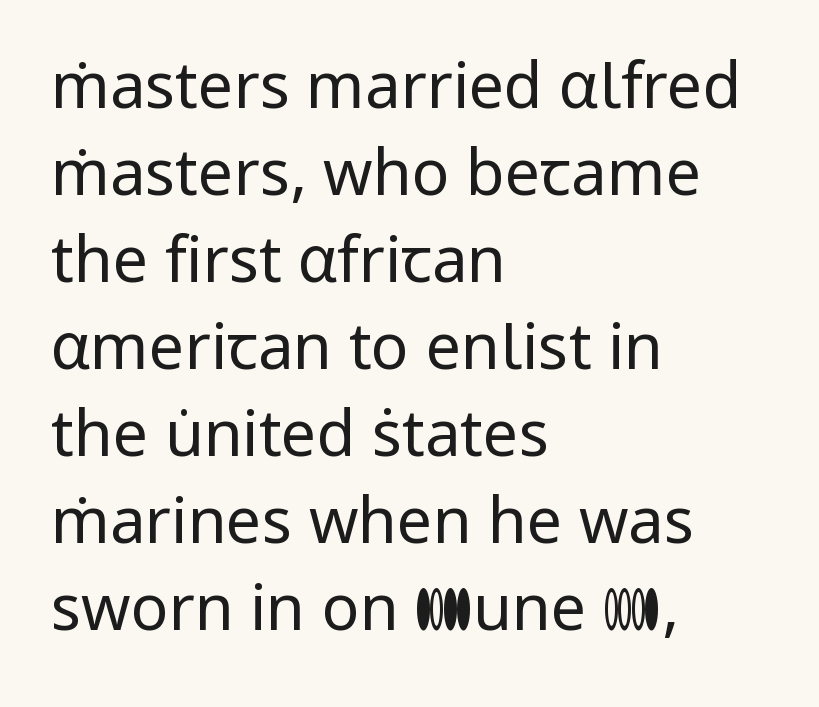
The image shows 63 px regular-weight sans-serif type, upright; set left-aligned, normal line spacing (1.38x), normal letter spacing, not underlined; low stroke contrast and a medium x-height.
